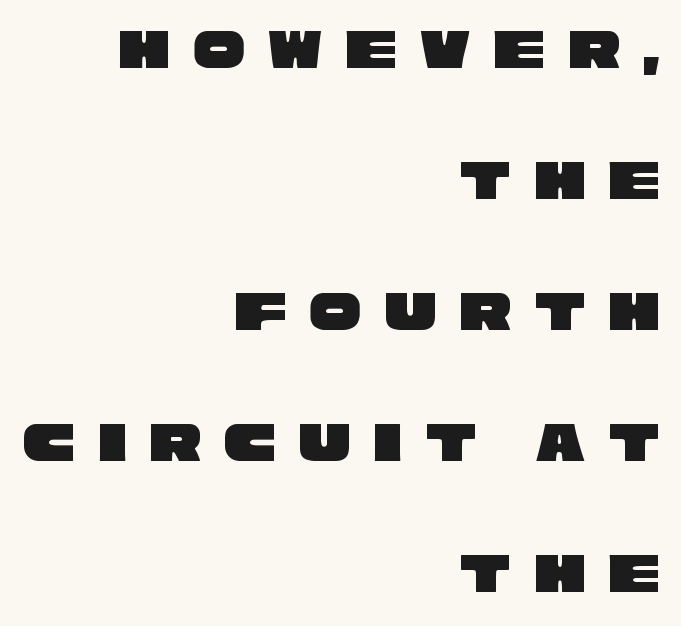
{"serif": "no", "width": "wide", "stroke_contrast": "low", "x_height": "large", "monospaced": "no", "underline": "no", "align": "right", "line_spacing": "loose", "line_spacing_ratio": 2.26, "letter_spacing": "wide", "letter_spacing_em": 0.39, "glyph_px": 58}
